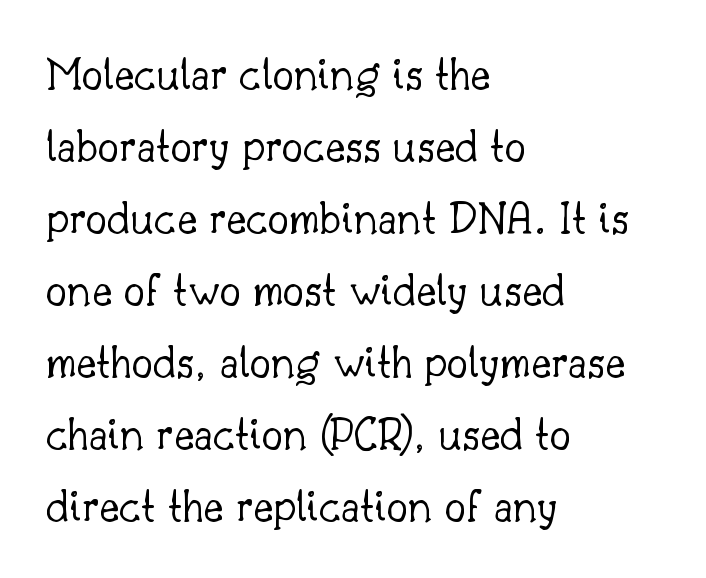
{"italic": "no", "bold": "no", "weight": "light", "width": "normal", "stroke_contrast": "low", "x_height": "small", "monospaced": "no", "underline": "no", "align": "left", "line_spacing": "normal", "line_spacing_ratio": 1.5, "letter_spacing": "normal", "letter_spacing_em": 0.0, "glyph_px": 48}
